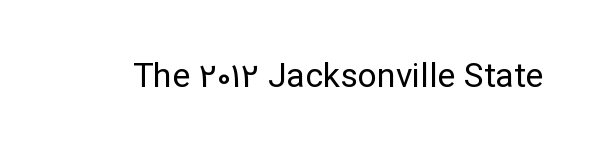
The rendering keeps characters at their native spacing. Serif or sans? Sans — the stroke terminals are bare. Heaviness? Minimal to ordinary, like unemphasized prose. This sample uses an upright cut, with every glyph sitting square on the baseline. Proportional: the letters do not fall into vertical columns. Glance below the letters and you will spot only blank space.
